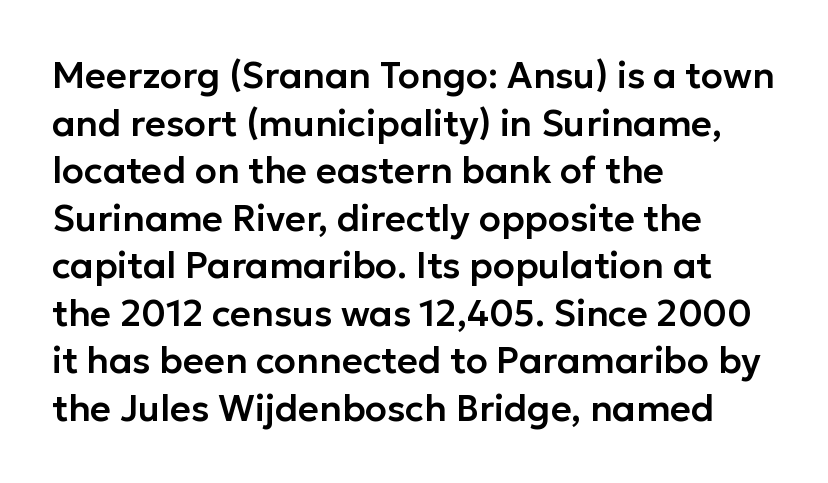
The image shows 36 px sans-serif type, upright; set left-aligned, normal line spacing (1.32x), normal letter spacing, not underlined; low stroke contrast and a medium x-height.
